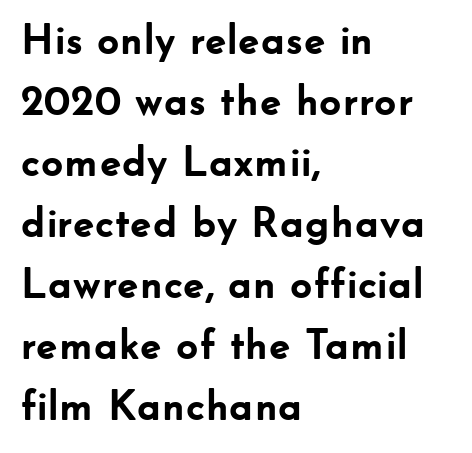
The image shows 43 px semibold sans-serif type, upright; set left-aligned, normal line spacing (1.42x), normal letter spacing, not underlined; low stroke contrast and a small x-height.
